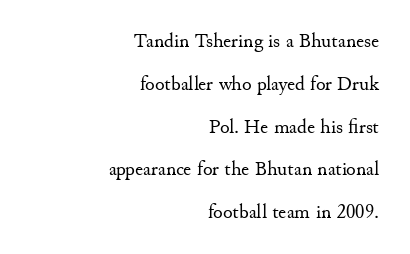
{"italic": "no", "bold": "no", "underline": "no", "align": "right", "line_spacing": "loose", "line_spacing_ratio": 2.14, "letter_spacing": "normal", "letter_spacing_em": 0.0, "glyph_px": 20}
